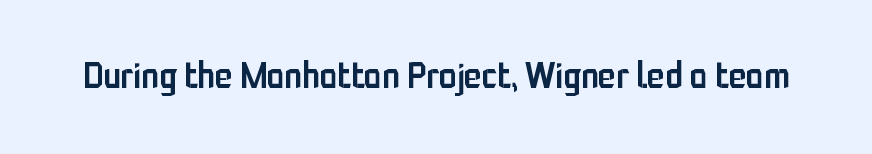
{"serif": "no", "italic": "no", "bold": "semi", "weight": "semibold", "width": "condensed", "stroke_contrast": "low", "x_height": "medium", "monospaced": "no", "underline": "no", "letter_spacing": "normal", "letter_spacing_em": 0.0, "glyph_px": 36}
